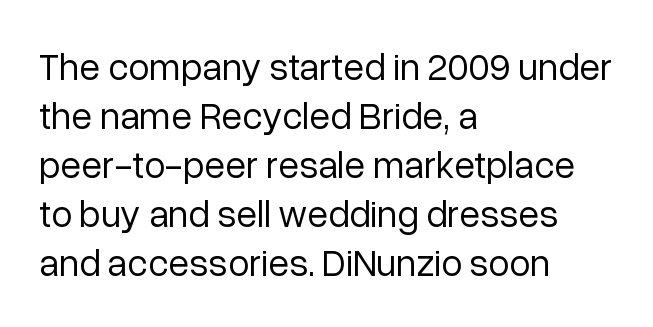
Observe the ordinary spacing: letters are neighbours, not strangers. The line-height multiplier appears to be the usual default. The string is rendered with underlining switched off. Does the copy run flush right? No — it runs flush left.
